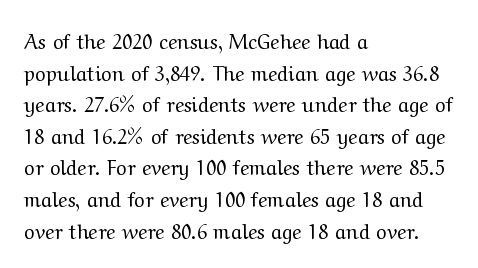
{"italic": "no", "bold": "no", "underline": "no", "align": "left", "line_spacing": "normal", "line_spacing_ratio": 1.58, "letter_spacing": "normal", "letter_spacing_em": 0.0, "glyph_px": 20}
